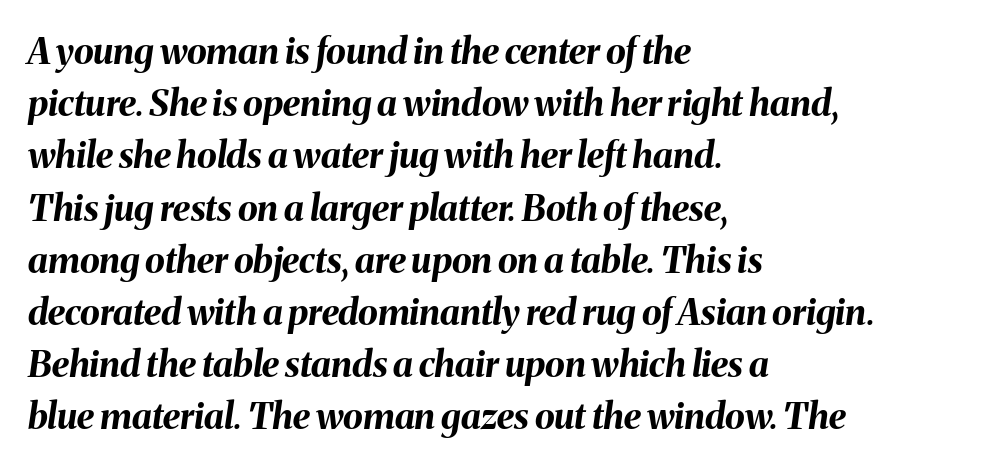
{"italic": "yes", "lean": "right", "slant_degrees": 8, "bold": "yes", "weight": "bold", "width": "normal", "stroke_contrast": "medium", "x_height": "medium", "monospaced": "no", "underline": "no", "align": "left", "line_spacing": "normal", "line_spacing_ratio": 1.45, "letter_spacing": "normal", "letter_spacing_em": 0.0, "glyph_px": 36}
